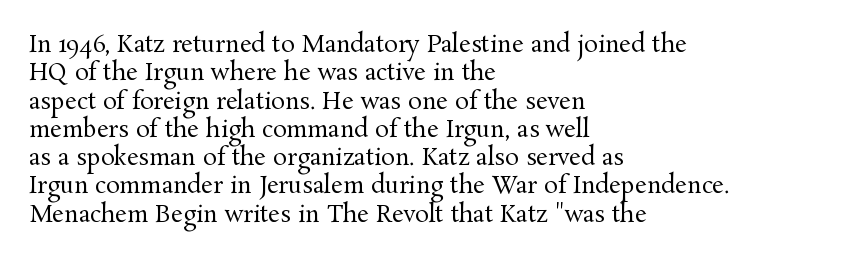
Q: Is the text bold? A: No.
Q: Is the text italic (slanted)? A: No, it is upright.
Q: Is the text underlined? A: No.
Q: How is the paragraph aligned? A: Left-aligned.
Q: Is the spacing between letters normal or unusually wide? A: Normal.
